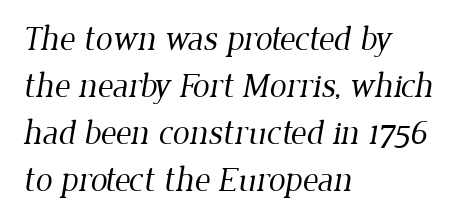
{"serif": "yes", "bold": "no", "weight": "regular", "width": "normal", "stroke_contrast": "low", "x_height": "medium", "monospaced": "no", "underline": "no", "align": "left", "line_spacing": "normal", "line_spacing_ratio": 1.38, "letter_spacing": "normal", "letter_spacing_em": 0.0, "glyph_px": 34}
